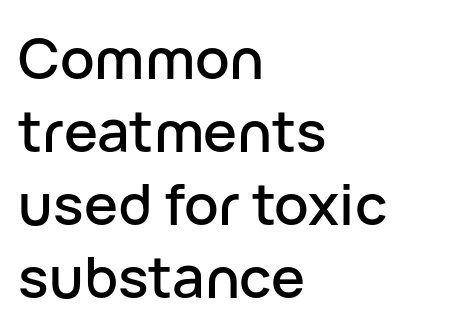
{"serif": "no", "italic": "no", "width": "normal", "stroke_contrast": "low", "x_height": "medium", "monospaced": "no", "underline": "no", "align": "left", "line_spacing": "normal", "line_spacing_ratio": 1.28, "letter_spacing": "normal", "letter_spacing_em": 0.0, "glyph_px": 57}
